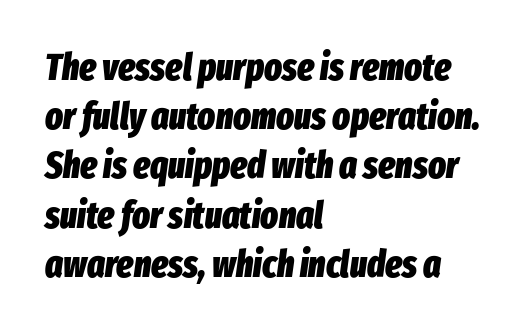
The letters advance in unequal steps, a hallmark of proportional type. Is the letter spacing exaggerated? No — it looks like the ordinary default. A bare baseline throughout the passage. The font is running at its bold setting.
